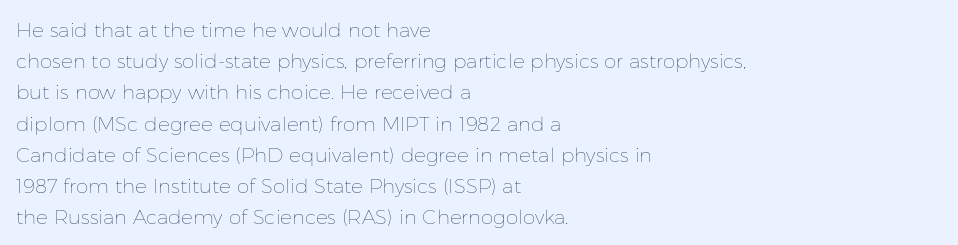
Q: Is the text bold? A: No.
Q: Is the text italic (slanted)? A: No, it is upright.
Q: Is the text underlined? A: No.
Q: How is the paragraph aligned? A: Left-aligned.
Q: Is the spacing between letters normal or unusually wide? A: Normal.
Q: Is the spacing between lines tight, normal or loose? A: Normal.
